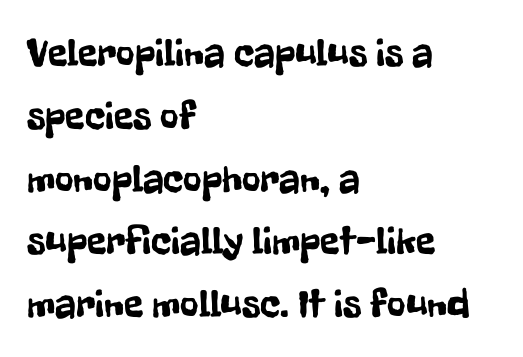
Q: Is the text italic (slanted)? A: No, it is upright.
Q: Is the typeface a serif or a sans-serif typeface? A: Sans-serif.
Q: Is the text underlined? A: No.
Q: How is the paragraph aligned? A: Left-aligned.
Q: Is the spacing between letters normal or unusually wide? A: Normal.
Q: Is the spacing between lines tight, normal or loose? A: Normal.
Q: Width (condensed, normal, or wide)? A: Condensed.
Q: Stroke contrast? A: Low.
Q: x-height? A: Medium.
Q: Monospaced? A: No.
